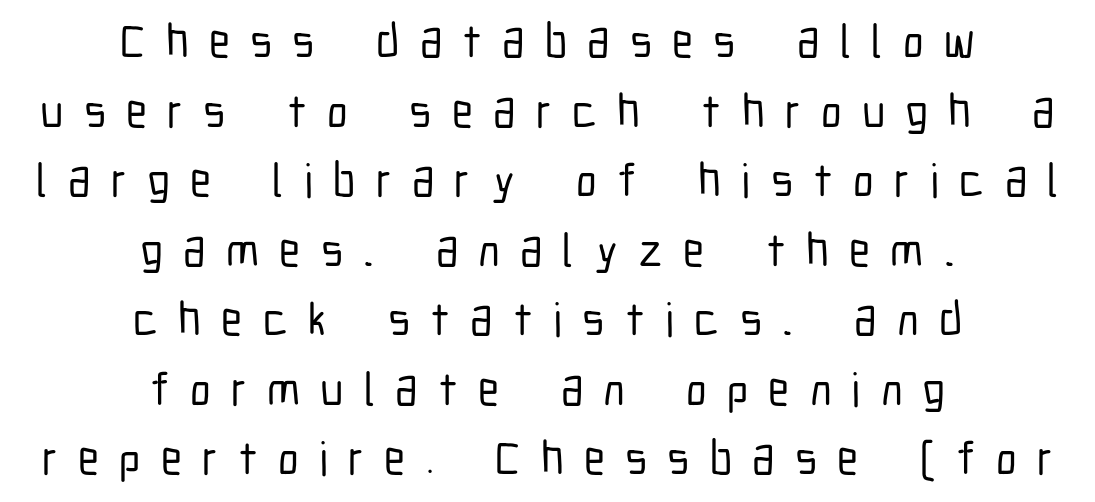
{"serif": "no", "italic": "no", "width": "condensed", "stroke_contrast": "low", "x_height": "medium", "monospaced": "no", "underline": "no", "align": "center", "line_spacing": "normal", "line_spacing_ratio": 1.48, "letter_spacing": "wide", "letter_spacing_em": 0.43, "glyph_px": 47}
